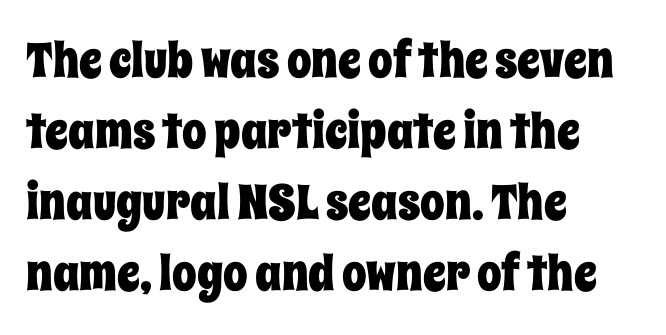
Q: Is the text italic (slanted)? A: No, it is upright.
Q: Is the text underlined? A: No.
Q: How is the paragraph aligned? A: Left-aligned.
Q: Is the spacing between letters normal or unusually wide? A: Normal.
Q: Is the spacing between lines tight, normal or loose? A: Normal.
Q: Width (condensed, normal, or wide)? A: Condensed.
Q: Stroke contrast? A: Low.
Q: x-height? A: Large.
Q: Monospaced? A: No.
